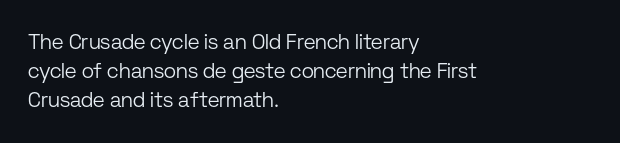
The image shows 21 px text type, upright; set left-aligned, normal line spacing (1.38x), normal letter spacing, not underlined.
